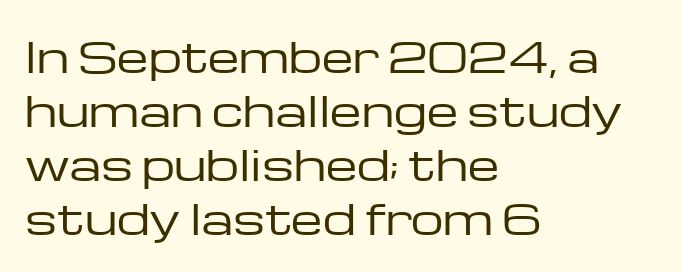
Q: Is the text bold? A: No.
Q: Is the text italic (slanted)? A: No, it is upright.
Q: Is the typeface a serif or a sans-serif typeface? A: Sans-serif.
Q: Is the text underlined? A: No.
Q: How is the paragraph aligned? A: Left-aligned.
Q: Is the spacing between letters normal or unusually wide? A: Normal.
Q: Is the spacing between lines tight, normal or loose? A: Normal.
Q: Width (condensed, normal, or wide)? A: Wide.
Q: Stroke contrast? A: Low.
Q: x-height? A: Medium.
Q: Monospaced? A: No.
